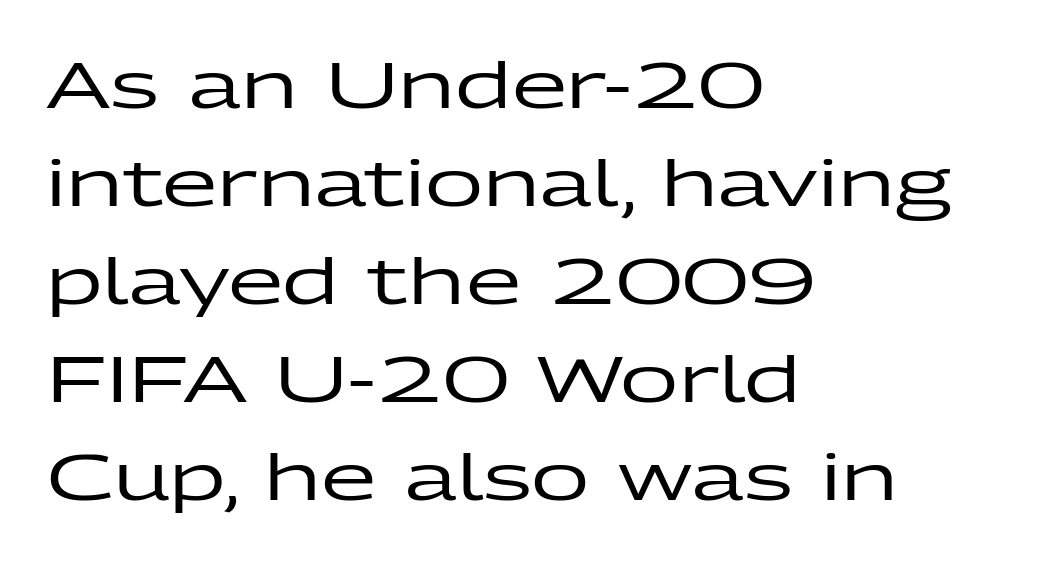
The image shows 64 px wide sans-serif type, upright; set left-aligned, normal line spacing (1.53x), normal letter spacing, not underlined; low stroke contrast and a medium x-height.
